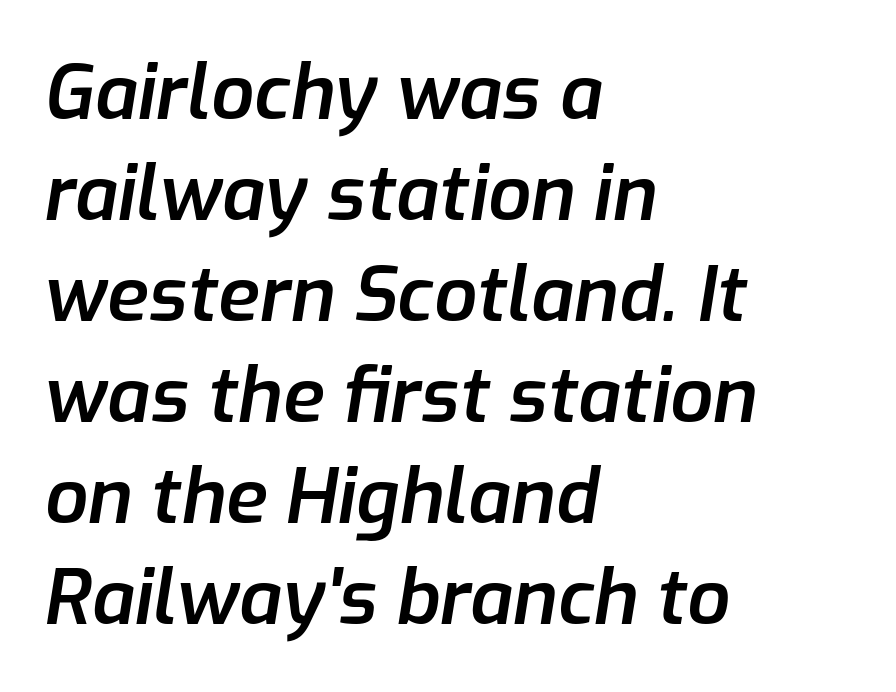
Q: Is the text bold? A: Semi-bold.
Q: Is the text italic (slanted)? A: Yes, it leans right by about 9 degrees.
Q: Is the text underlined? A: No.
Q: How is the paragraph aligned? A: Left-aligned.
Q: Is the spacing between letters normal or unusually wide? A: Normal.
Q: Is the spacing between lines tight, normal or loose? A: Normal.
Q: Width (condensed, normal, or wide)? A: Normal.
Q: Stroke contrast? A: Low.
Q: x-height? A: Medium.
Q: Monospaced? A: No.
